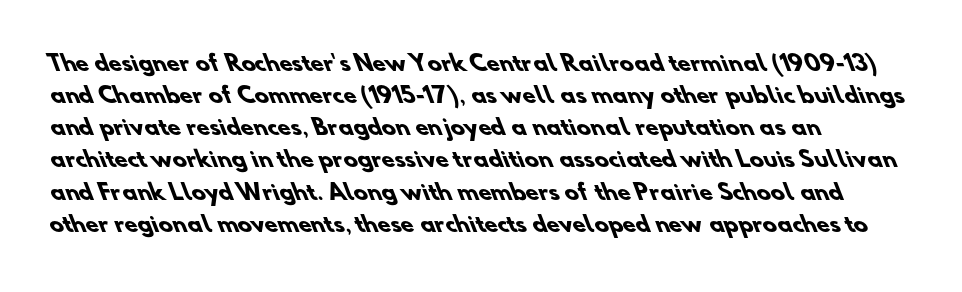
The string is rendered with underlining switched off. What stands out about the letter spacing? Nothing — it is the standard amount. I'd describe the lettering as bold — thick and assertive. What's the leading like? Ordinary, nothing unusual. This rendering uses left alignment, leaving the right contour irregular.
